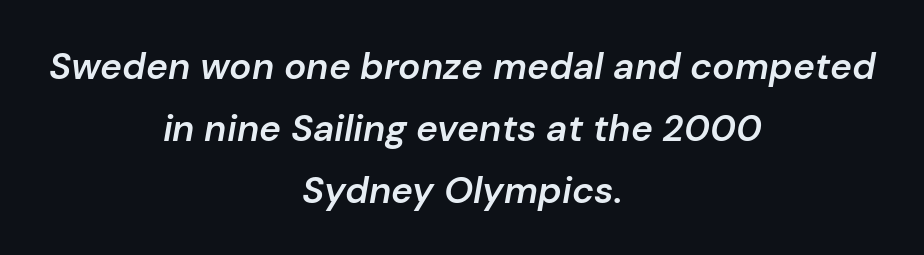
The image shows 37 px semibold type, italic (leaning right); set centered, normal line spacing (1.67x), normal letter spacing, not underlined; low stroke contrast and a medium x-height.
